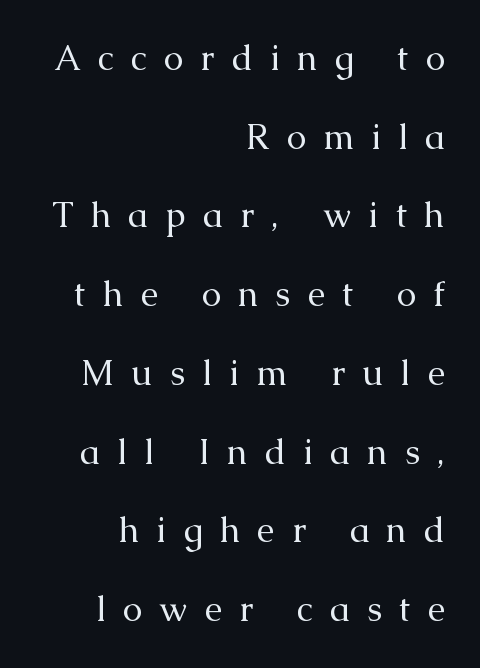
{"serif": "yes", "italic": "no", "bold": "no", "weight": "regular", "width": "normal", "stroke_contrast": "medium", "x_height": "medium", "monospaced": "no", "underline": "no", "align": "right", "line_spacing": "loose", "line_spacing_ratio": 2.25, "letter_spacing": "wide", "letter_spacing_em": 0.49, "glyph_px": 35}
